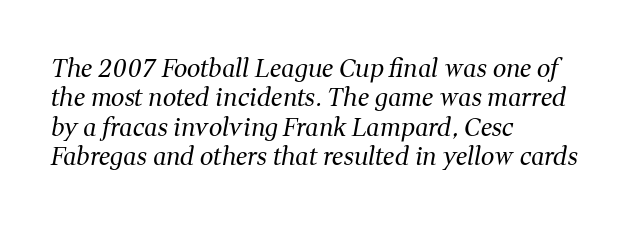
{"italic": "yes", "lean": "right", "slant_degrees": 11, "bold": "no", "underline": "no", "align": "left", "line_spacing_ratio": 1.22, "letter_spacing": "normal", "letter_spacing_em": 0.0, "glyph_px": 24}
